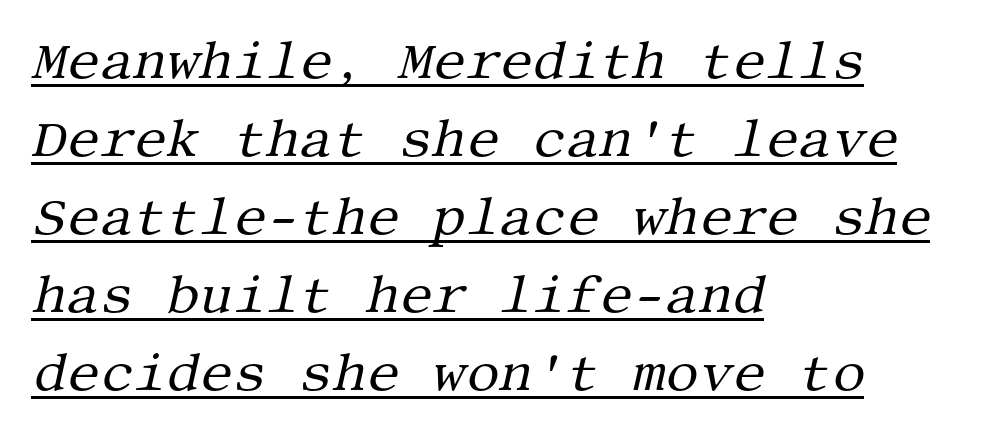
Q: Is the text bold? A: No.
Q: Is the text italic (slanted)? A: Yes, it leans right by about 13 degrees.
Q: Is the typeface a serif or a sans-serif typeface? A: Serif.
Q: Is the text underlined? A: Yes.
Q: How is the paragraph aligned? A: Left-aligned.
Q: Is the spacing between letters normal or unusually wide? A: Normal.
Q: Is the spacing between lines tight, normal or loose? A: Normal.
Q: Width (condensed, normal, or wide)? A: Normal.
Q: Stroke contrast? A: Medium.
Q: x-height? A: Large.
